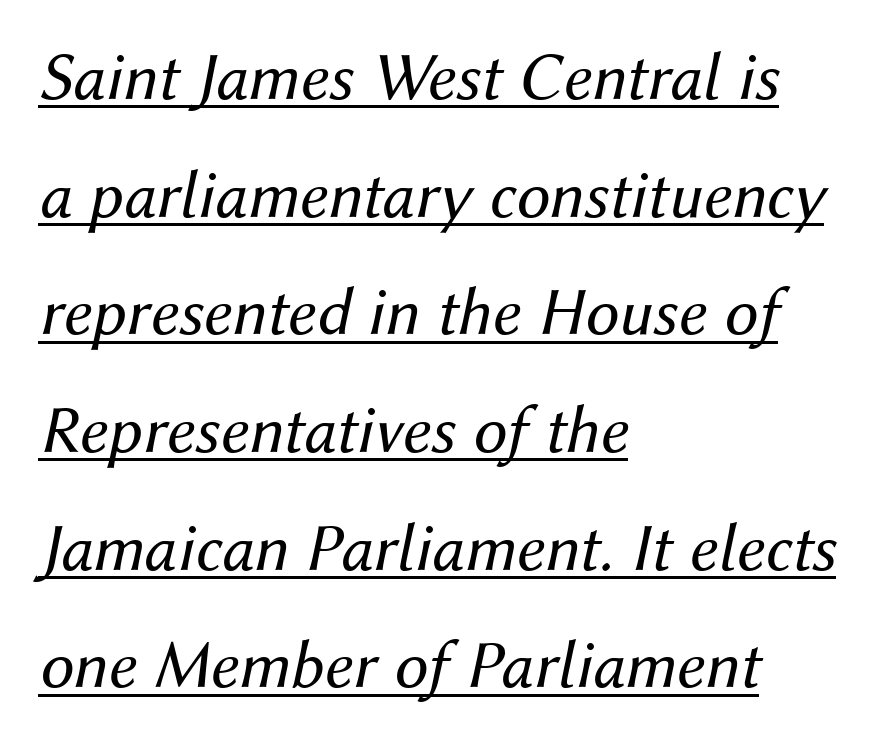
The image shows 68 px regular-weight type, italic (leaning right); set left-aligned, line spacing 1.73x, normal letter spacing, underlined; medium stroke contrast and a medium x-height.
